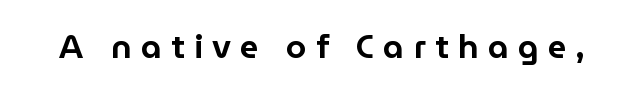
The rendering uses natural spacing where letterforms have individual widths. Nobody drew a line under any word here. These lines have a slow, spaced-out rhythm from letter to letter. Typographically, this falls in the sans-serif category.
